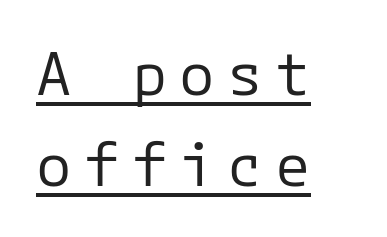
Q: Is the text bold? A: No.
Q: Is the text italic (slanted)? A: No, it is upright.
Q: Is the typeface a serif or a sans-serif typeface? A: Sans-serif.
Q: Is the text underlined? A: Yes.
Q: How is the paragraph aligned? A: Left-aligned.
Q: Is the spacing between letters normal or unusually wide? A: Unusually wide.
Q: Is the spacing between lines tight, normal or loose? A: Normal.
Q: Width (condensed, normal, or wide)? A: Normal.
Q: Stroke contrast? A: Low.
Q: x-height? A: Medium.
